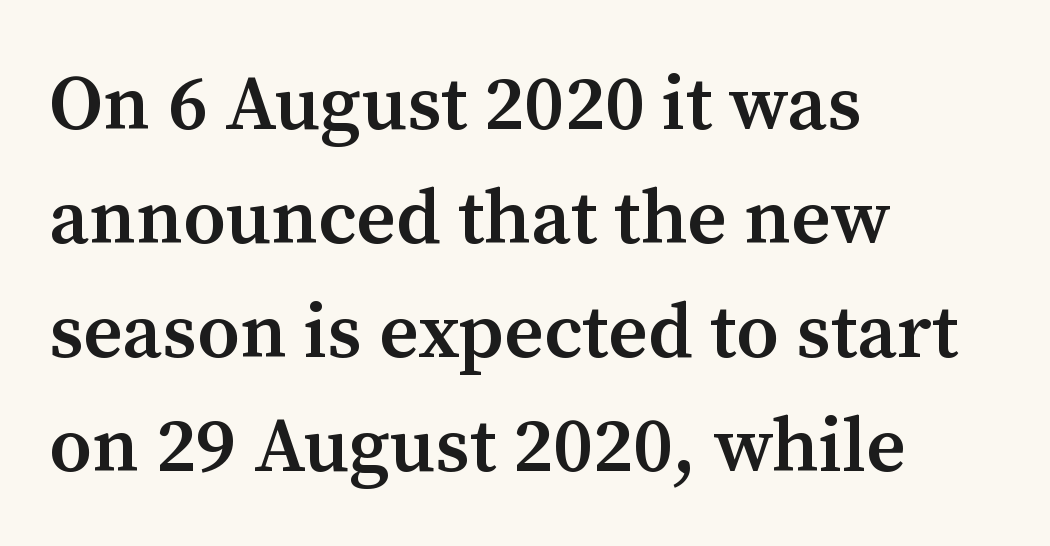
The image shows 77 px semibold serif type, upright; set left-aligned, normal line spacing (1.48x), normal letter spacing, not underlined; medium stroke contrast and a medium x-height.
